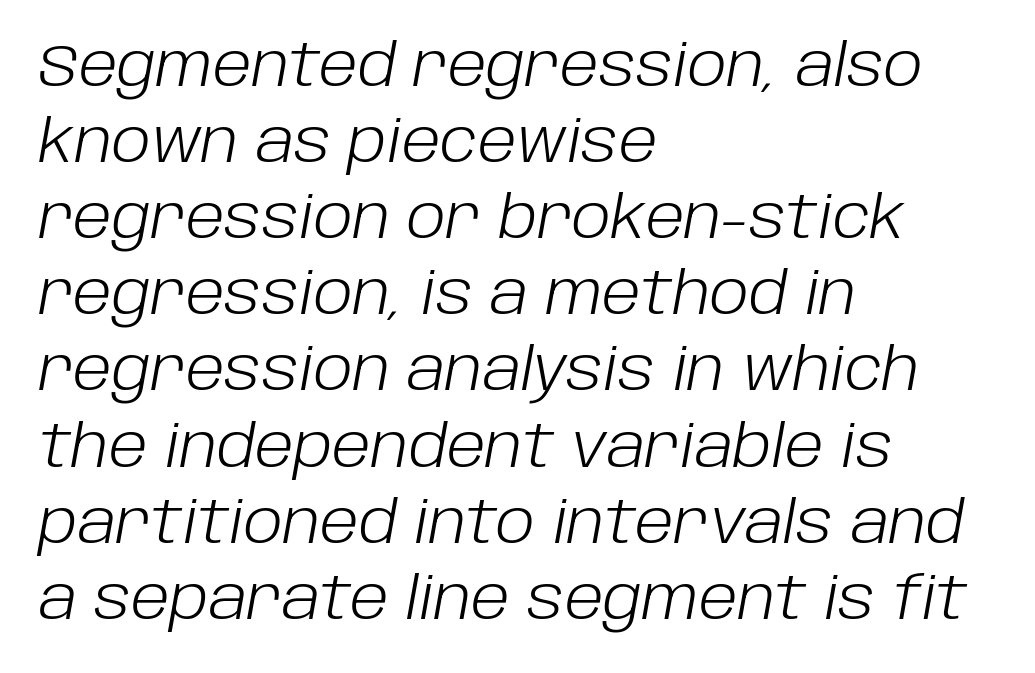
{"italic": "yes", "lean": "right", "slant_degrees": 10, "bold": "no", "weight": "light", "width": "normal", "stroke_contrast": "low", "x_height": "large", "monospaced": "no", "underline": "no", "align": "left", "line_spacing": "normal", "line_spacing_ratio": 1.29, "letter_spacing": "normal", "letter_spacing_em": 0.0, "glyph_px": 59}
